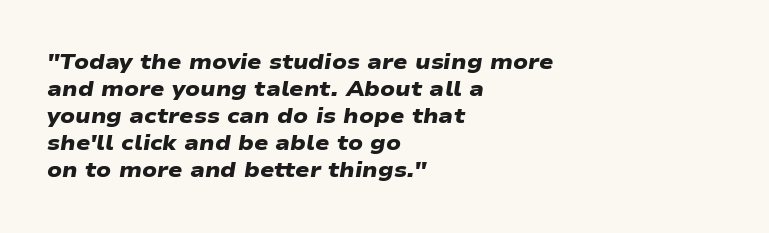
The image shows 21 px bold type; set left-aligned, normal line spacing (1.29x), normal letter spacing, not underlined.
